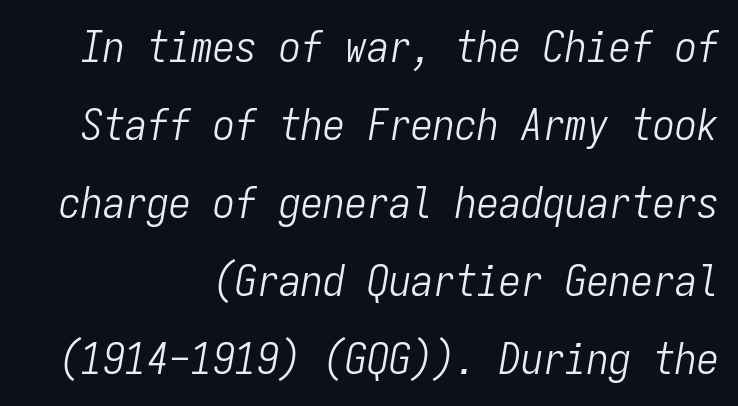
A quiet, ordinary-to-light weight characterises the typeface. Italic: yes, the glyphs are oblique. The passage shown is typed in a monospace face where columns stay perfectly aligned. The letterforms sit shoulder to shoulder at normal distance.
